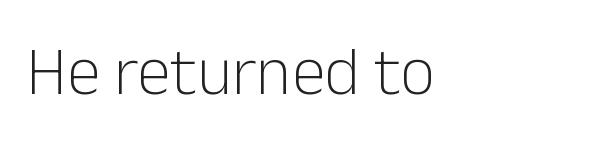
The image shows 68 px light sans-serif type, upright; set left-aligned, normal letter spacing, not underlined; low stroke contrast and a medium x-height.
